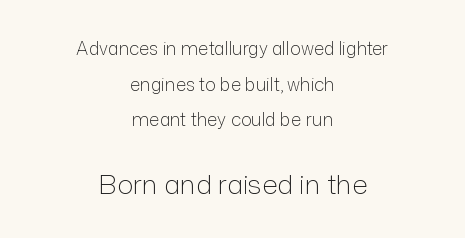
Q: Is the text bold? A: No.
Q: Is the text italic (slanted)? A: No, it is upright.
Q: Is the text underlined? A: No.
Q: How is the paragraph aligned? A: Centered.
Q: Is the spacing between letters normal or unusually wide? A: Normal.
Q: Is the spacing between lines tight, normal or loose? A: Loose.
Q: Which block of text is set in a larger size, the first (top) or the second (bottom)? A: The second (bottom) one.
